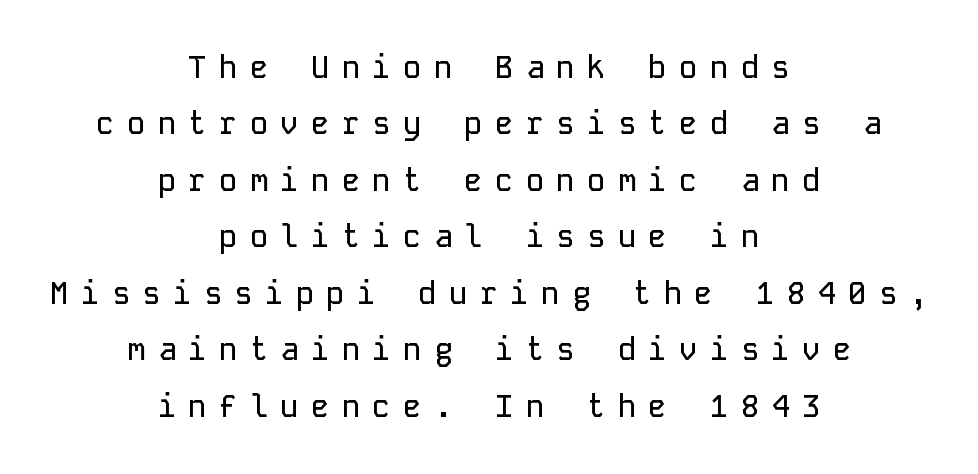
The image shows 31 px sans-serif type, upright, monospaced; set centered, line spacing 1.82x, unusually wide letter spacing (+0.39 em), not underlined; low stroke contrast and a medium x-height.
